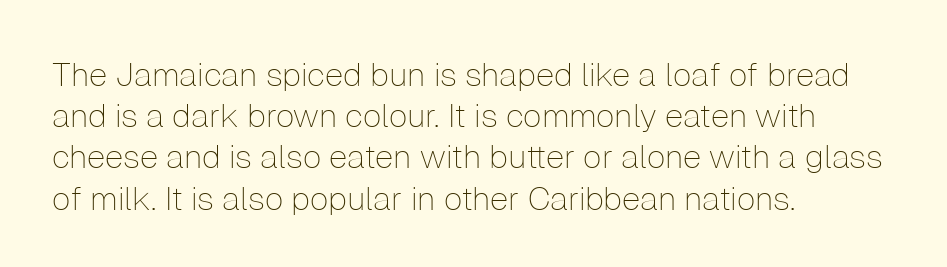
The image shows 33 px thin sans-serif type, upright; set left-aligned, normal line spacing (1.25x), normal letter spacing, not underlined; low stroke contrast and a medium x-height.
